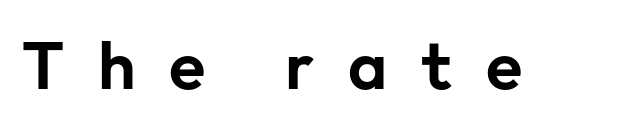
The glyphs in this specimen are sans serif. This sample uses an upright cut, with every glyph sitting square on the baseline. Do the characters align in a grid? No, the font is proportional. Short note: letters widely spaced.
